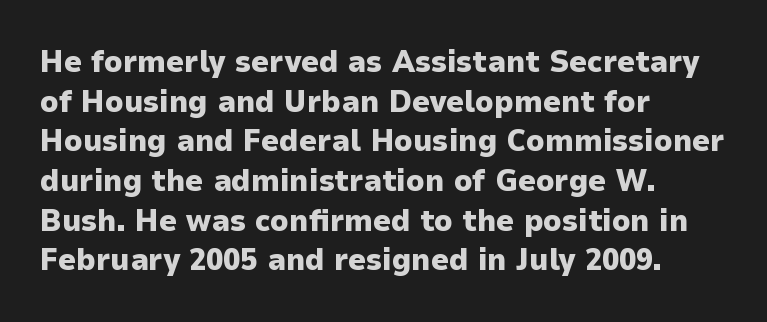
The image shows 31 px heavy sans-serif type, upright; set left-aligned, normal line spacing (1.28x), normal letter spacing, not underlined; low stroke contrast and a medium x-height.
